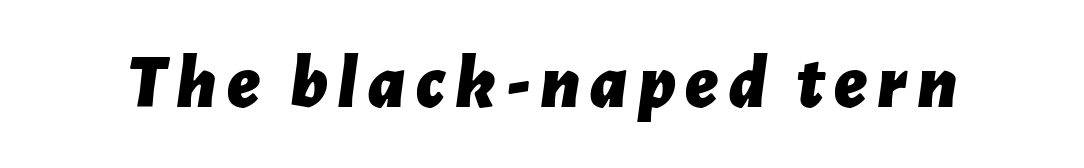
{"italic": "yes", "lean": "right", "slant_degrees": 7, "bold": "yes", "weight": "bold", "width": "normal", "stroke_contrast": "low", "x_height": "medium", "monospaced": "no", "underline": "no", "glyph_px": 77}
